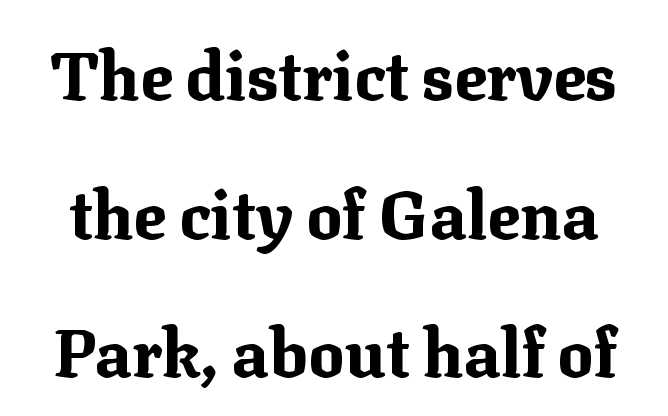
The letters sit at their default tracking, neither squeezed nor spread. Looks like regular typesetting: each glyph gets only the width it needs. A great deal of white space separates one row of letters from the next. Decoration check: the copy has no underline. It's the straight-up-and-down kind of type.
